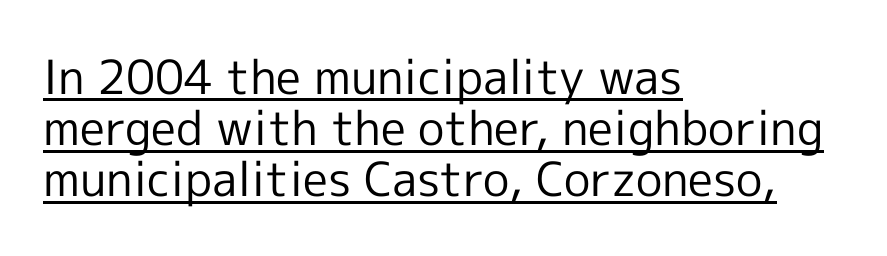
The image shows 47 px regular-weight sans-serif type, upright; set left-aligned, tight line spacing (1.09x), normal letter spacing, underlined; a medium x-height.
